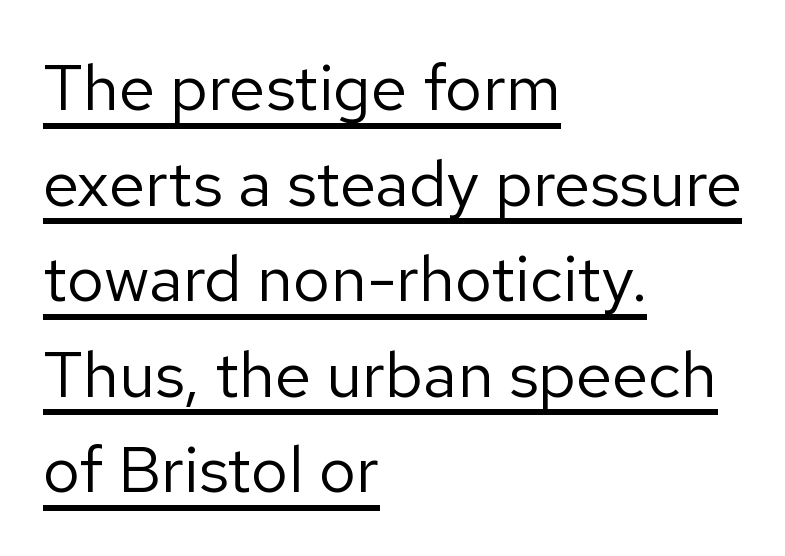
Q: Is the text bold? A: No.
Q: Is the text italic (slanted)? A: No, it is upright.
Q: Is the typeface a serif or a sans-serif typeface? A: Sans-serif.
Q: Is the text underlined? A: Yes.
Q: How is the paragraph aligned? A: Left-aligned.
Q: Is the spacing between letters normal or unusually wide? A: Normal.
Q: Is the spacing between lines tight, normal or loose? A: Normal.
Q: Width (condensed, normal, or wide)? A: Normal.
Q: Stroke contrast? A: Low.
Q: x-height? A: Medium.
Q: Monospaced? A: No.
